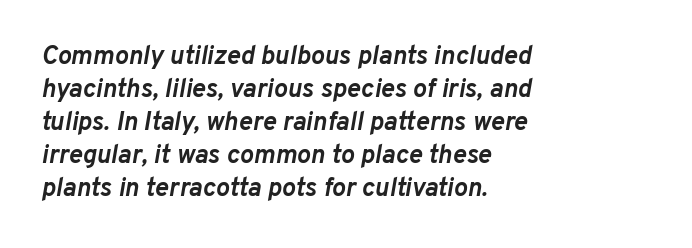
Q: Is the text bold? A: Yes.
Q: Is the text italic (slanted)? A: Yes, it leans right by about 10 degrees.
Q: Is the text underlined? A: No.
Q: How is the paragraph aligned? A: Left-aligned.
Q: Is the spacing between letters normal or unusually wide? A: Normal.
Q: Is the spacing between lines tight, normal or loose? A: Normal.
